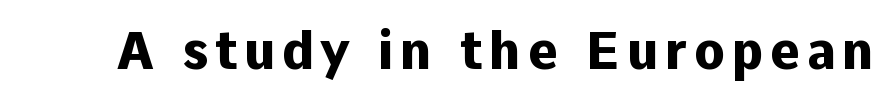
Q: Is the text bold? A: Yes.
Q: Is the text italic (slanted)? A: No, it is upright.
Q: Is the typeface a serif or a sans-serif typeface? A: Sans-serif.
Q: Is the text underlined? A: No.
Q: Width (condensed, normal, or wide)? A: Normal.
Q: Stroke contrast? A: Low.
Q: x-height? A: Medium.
Q: Monospaced? A: No.
